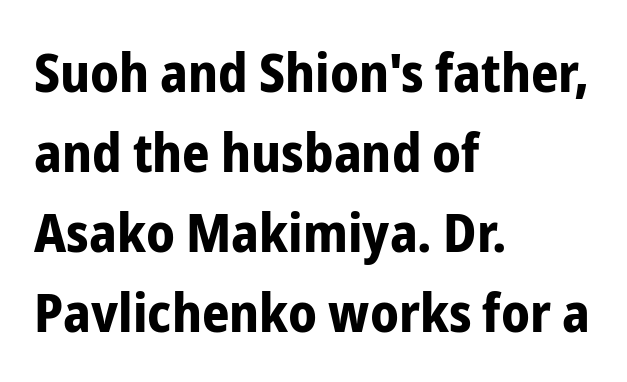
Q: Is the text bold? A: Yes.
Q: Is the text italic (slanted)? A: No, it is upright.
Q: Is the typeface a serif or a sans-serif typeface? A: Sans-serif.
Q: Is the text underlined? A: No.
Q: How is the paragraph aligned? A: Left-aligned.
Q: Is the spacing between letters normal or unusually wide? A: Normal.
Q: Is the spacing between lines tight, normal or loose? A: Normal.
Q: Width (condensed, normal, or wide)? A: Condensed.
Q: Stroke contrast? A: Low.
Q: x-height? A: Medium.
Q: Monospaced? A: No.
